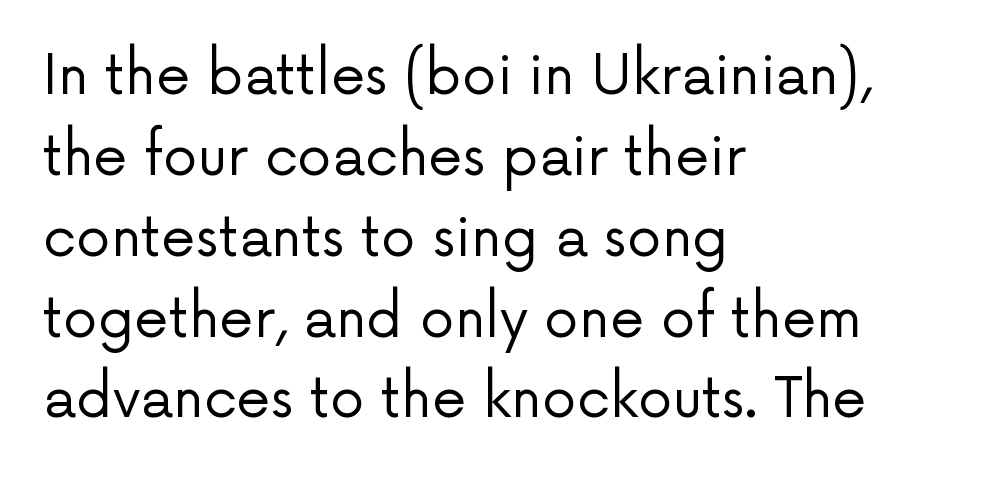
The image shows 55 px regular-weight sans-serif type, upright; set left-aligned, normal line spacing (1.47x), normal letter spacing, not underlined; low stroke contrast and a medium x-height.
